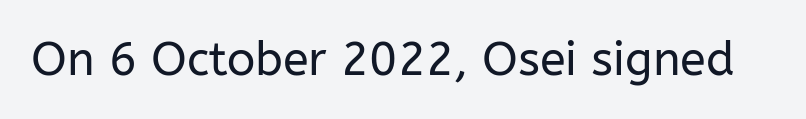
Q: Is the text bold? A: No.
Q: Is the text italic (slanted)? A: No, it is upright.
Q: Is the typeface a serif or a sans-serif typeface? A: Sans-serif.
Q: Is the text underlined? A: No.
Q: Is the spacing between letters normal or unusually wide? A: Normal.
Q: Width (condensed, normal, or wide)? A: Normal.
Q: Stroke contrast? A: Low.
Q: x-height? A: Medium.
Q: Monospaced? A: No.
